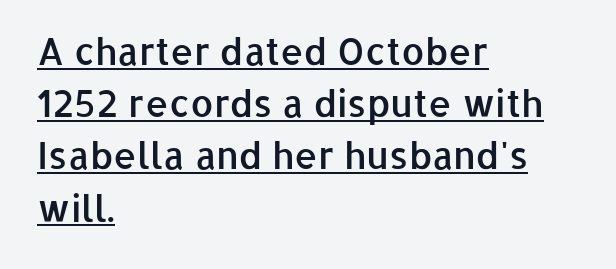
{"serif": "no", "italic": "no", "bold": "semi", "weight": "semibold", "width": "normal", "stroke_contrast": "low", "x_height": "medium", "monospaced": "no", "underline": "yes", "align": "left", "line_spacing": "normal", "line_spacing_ratio": 1.41, "letter_spacing": "normal", "letter_spacing_em": 0.0, "glyph_px": 37}
